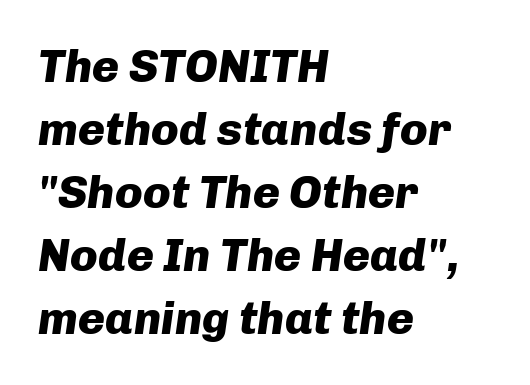
Characters follow at the spacing the type designer built in. Vertical spacing — default. Compared with an ordinary text face, these strokes are far heavier — a full bold. Compared with ordinary roman type, these characters are visibly tilted.
